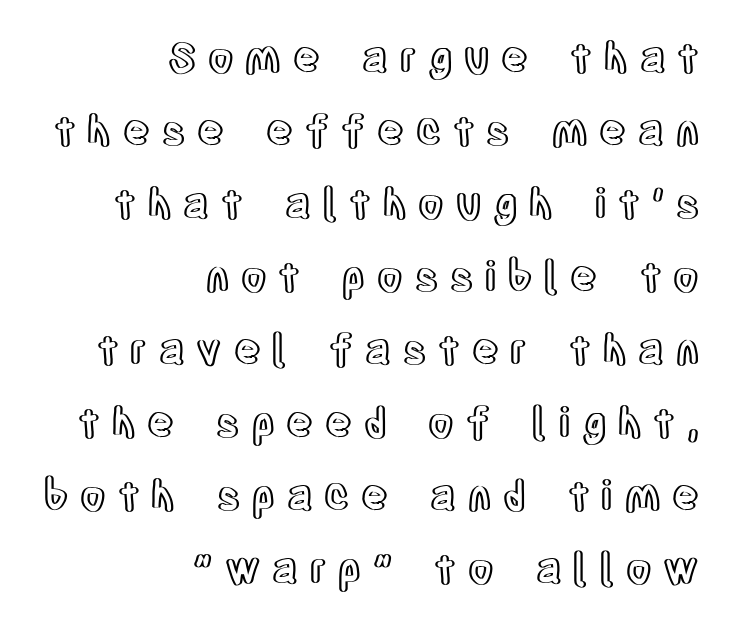
Q: Is the text italic (slanted)? A: No, it is upright.
Q: Is the text underlined? A: No.
Q: How is the paragraph aligned? A: Right-aligned.
Q: Is the spacing between letters normal or unusually wide? A: Unusually wide.
Q: Width (condensed, normal, or wide)? A: Condensed.
Q: x-height? A: Large.
Q: Monospaced? A: No.
